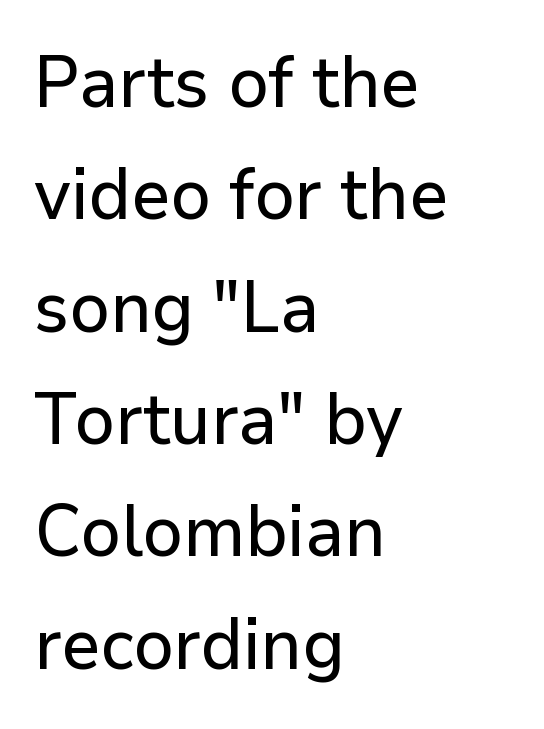
{"serif": "no", "italic": "no", "width": "normal", "stroke_contrast": "low", "x_height": "medium", "monospaced": "no", "underline": "no", "align": "left", "line_spacing": "normal", "line_spacing_ratio": 1.56, "letter_spacing": "normal", "letter_spacing_em": 0.0, "glyph_px": 72}
